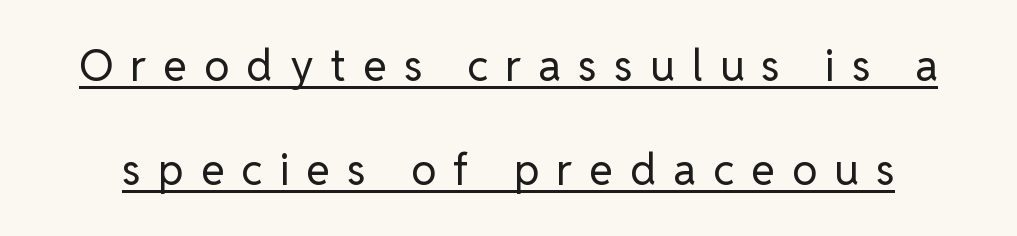
{"serif": "no", "italic": "no", "bold": "no", "weight": "regular", "width": "normal", "stroke_contrast": "low", "x_height": "medium", "monospaced": "no", "underline": "yes", "line_spacing": "loose", "line_spacing_ratio": 2.42, "letter_spacing": "wide", "letter_spacing_em": 0.4, "glyph_px": 43}
